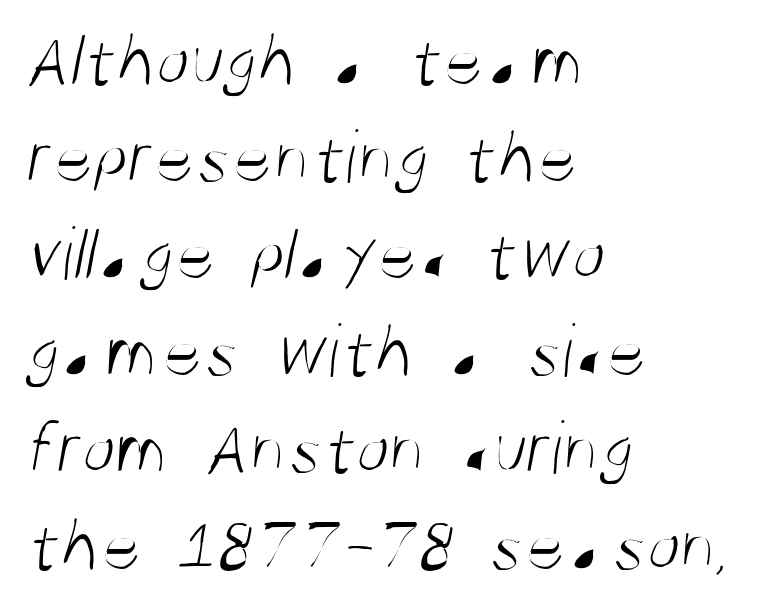
Caption: standard tracking, unaltered. Is this a fixed-width face? No — the glyphs have proportional, varying widths. A typesetter would label this face a sans. No extra ink here — the face is not bold. Short and long lines alike share a common starting point at left.
